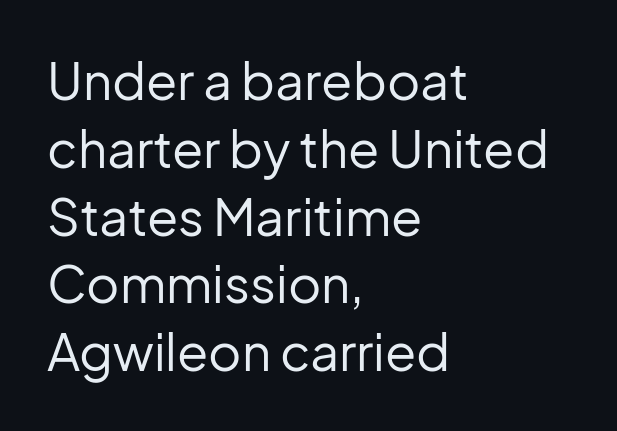
Q: Is the text bold? A: No.
Q: Is the text italic (slanted)? A: No, it is upright.
Q: Is the typeface a serif or a sans-serif typeface? A: Sans-serif.
Q: Is the text underlined? A: No.
Q: How is the paragraph aligned? A: Left-aligned.
Q: Is the spacing between letters normal or unusually wide? A: Normal.
Q: Is the spacing between lines tight, normal or loose? A: Normal.
Q: Width (condensed, normal, or wide)? A: Normal.
Q: Stroke contrast? A: Low.
Q: x-height? A: Medium.
Q: Monospaced? A: No.
